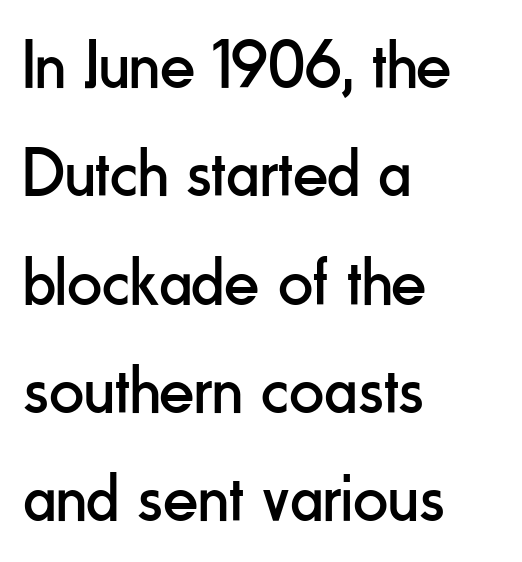
The typesetter chose a ragged-right arrangement here. Note the varied advance widths — an 'i' is clearly narrower than an 'm'. Stem width sits at or under what a default text font uses. In terms of letterform style, serifs are entirely absent.
